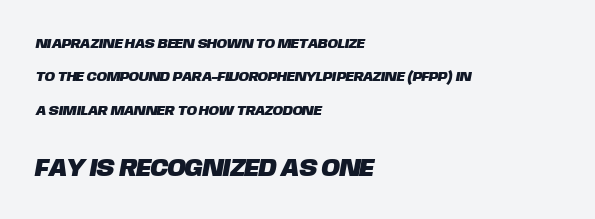
{"underline": "no", "align": "left", "line_spacing": "loose", "line_spacing_ratio": 2.39, "letter_spacing": "normal", "letter_spacing_em": 0.0, "larger_block": "second", "size_ratio": 1.79, "glyph_px": 25}
